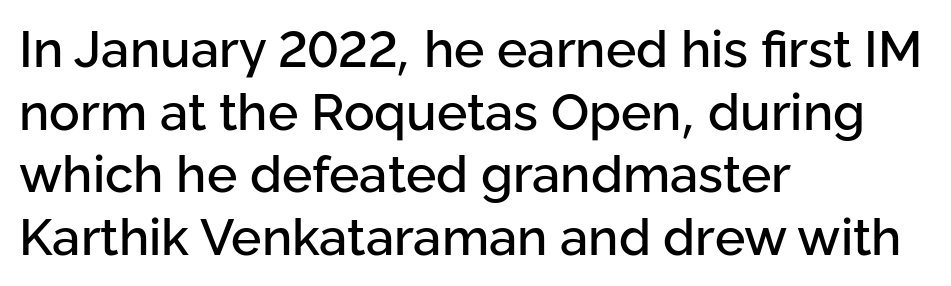
The passage shown is typed in a proportional face where columns would drift. Does the lettering tilt? It doesn't — this is upright. This sample is left-justified, so line endings fall wherever the words run out. No extra tracking has been applied to these lines. Only glyphs here, with clear space below each row. Serifs: no, the terminals of the letterforms are clean.
